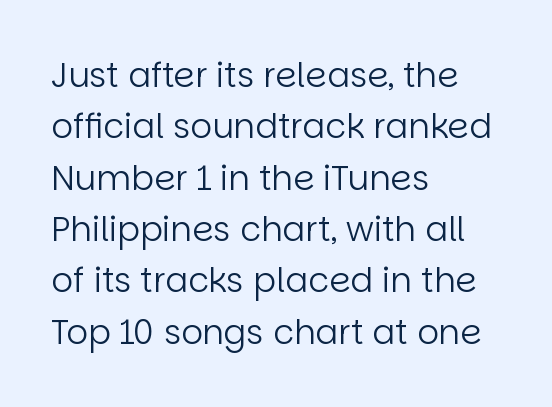
This sample keeps an unexceptional amount of space between lines. Words float on clear page, feet unadorned. Typographically, this falls in the sans-serif category. Is the block centered? No — it sits flush against the left margin. The tracking reads as untouched default to a designer's eye. Looks like regular typesetting: each glyph gets only the width it needs.
